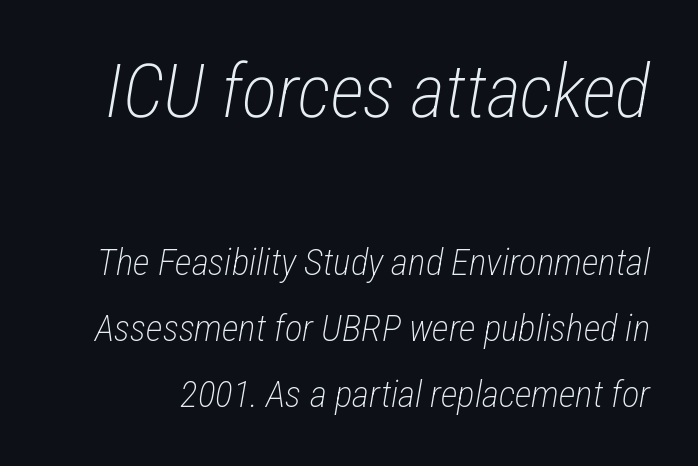
In terms of posture, this sample is oblique. No extra ink here — the face is not bold. Lines of text with bare space underneath. The passage shown begins with its larger block and ends with its smaller one. Spacing verdict: proportional, widths tailored to each character.
